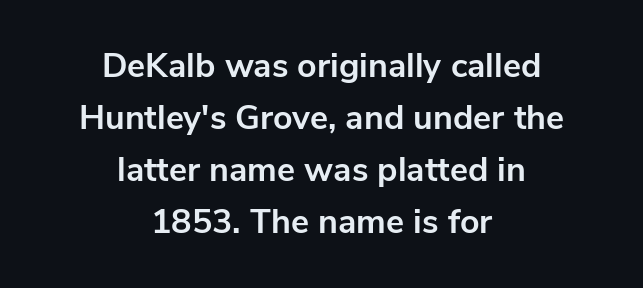
{"serif": "no", "italic": "no", "bold": "yes", "weight": "bold", "width": "normal", "stroke_contrast": "low", "x_height": "medium", "monospaced": "no", "underline": "no", "align": "center", "line_spacing": "normal", "line_spacing_ratio": 1.53, "letter_spacing": "normal", "letter_spacing_em": 0.0, "glyph_px": 34}
